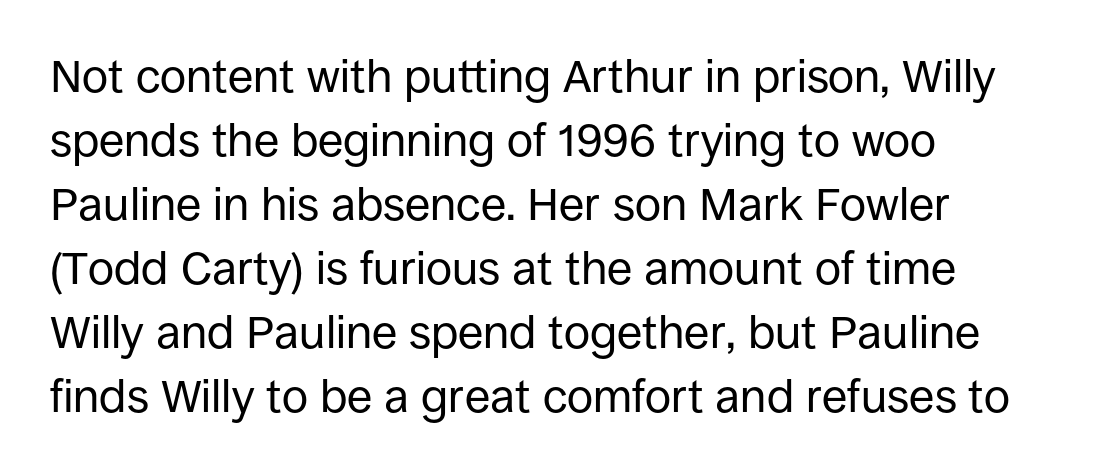
{"serif": "no", "italic": "no", "bold": "no", "weight": "regular", "width": "normal", "stroke_contrast": "low", "x_height": "large", "monospaced": "no", "underline": "no", "align": "left", "line_spacing": "normal", "line_spacing_ratio": 1.39, "letter_spacing": "normal", "letter_spacing_em": 0.0, "glyph_px": 46}
